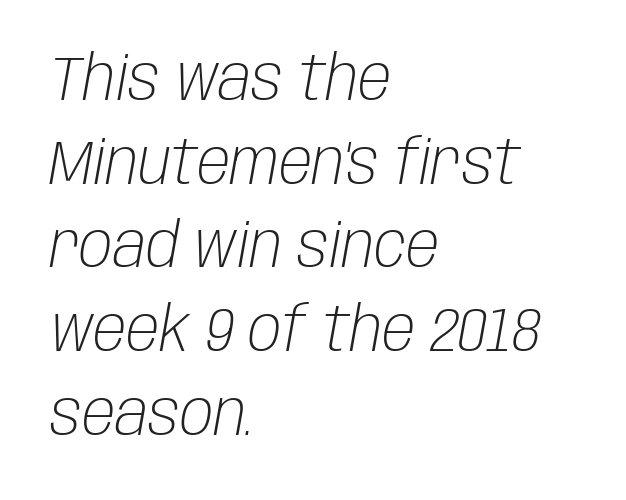
{"italic": "yes", "lean": "right", "slant_degrees": 10, "bold": "no", "weight": "light", "width": "condensed", "stroke_contrast": "low", "x_height": "large", "monospaced": "no", "underline": "no", "align": "left", "line_spacing": "normal", "line_spacing_ratio": 1.35, "letter_spacing": "normal", "letter_spacing_em": 0.0, "glyph_px": 62}
